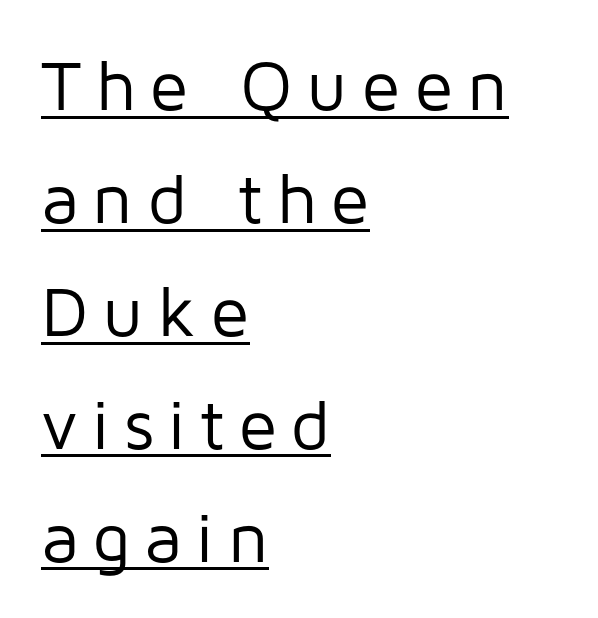
Typeset ragged right — the left edge is the straight one. Stem width sits at or under what a default text font uses. In terms of letterform style, serifs are entirely absent. Summary of vertical rhythm: regular, with standard interline spacing. These characters rest on top of a visible drawn line. Varying glyph widths throughout — classic text-font behaviour.
